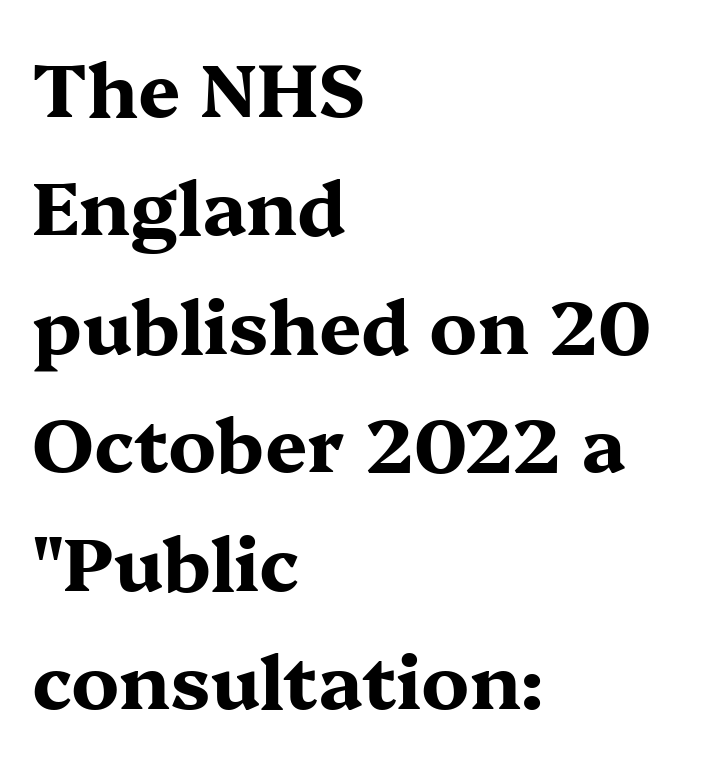
Check where the strokes stop: tiny serifs finish them off. A typesetter would call this proportional, since set widths differ per character. Weight: bold. Honestly, there is no underline to notice here at all.
